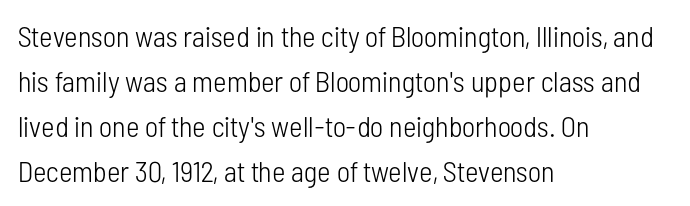
All the whitespace from short lines collects on the right. Is the letter spacing exaggerated? No — it looks like the ordinary default. Posture: vertical. Counters stay open thanks to moderate or lighter strokes.
